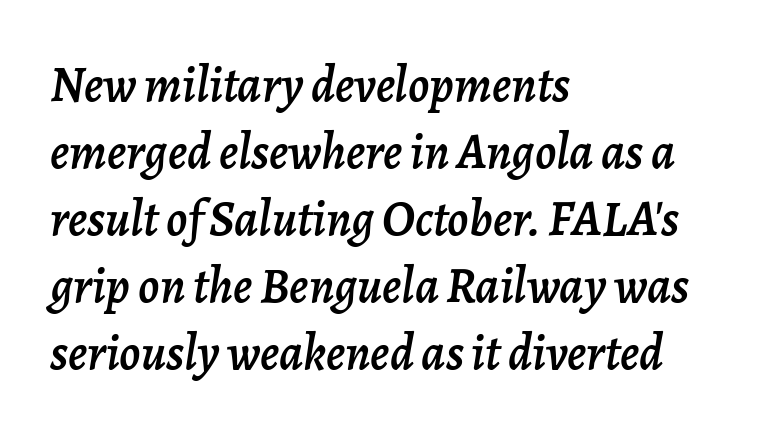
The image shows 50 px text type, italic (leaning right); set left-aligned, normal line spacing (1.34x), normal letter spacing, not underlined; low stroke contrast and a medium x-height.
